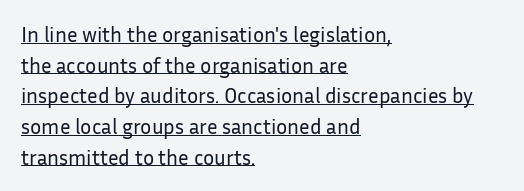
Q: Is the text bold? A: No.
Q: Is the text italic (slanted)? A: No, it is upright.
Q: Is the text underlined? A: Yes.
Q: How is the paragraph aligned? A: Left-aligned.
Q: Is the spacing between letters normal or unusually wide? A: Normal.
Q: Is the spacing between lines tight, normal or loose? A: Normal.
